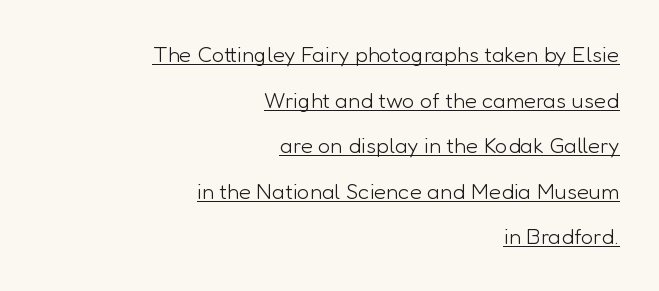
The image shows 22 px text type, upright; set right-aligned, loose line spacing (2.07x), normal letter spacing, underlined.
